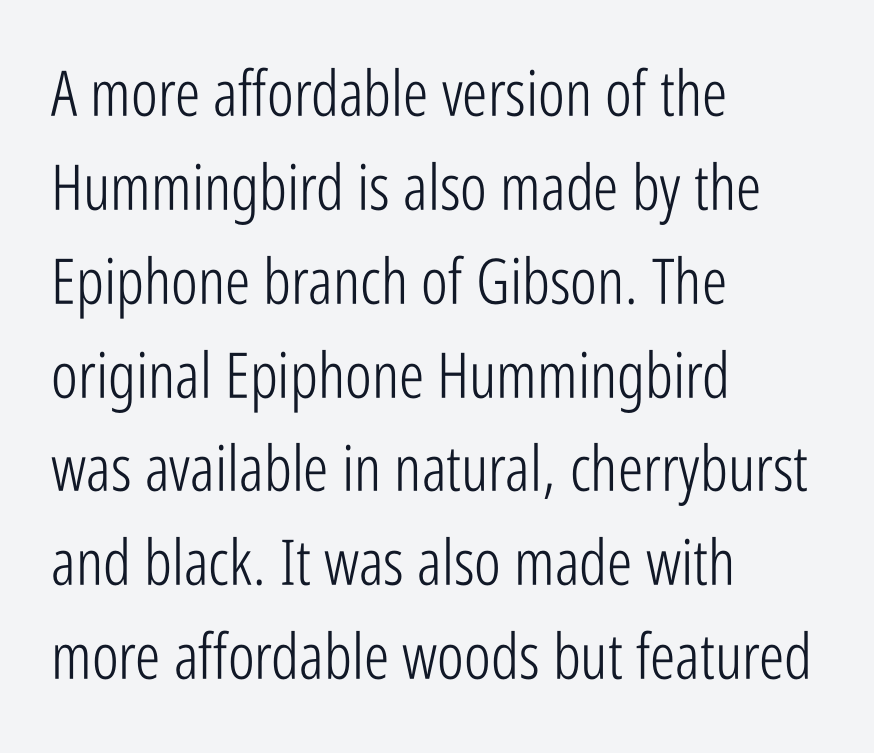
Q: Is the text bold? A: No.
Q: Is the text italic (slanted)? A: No, it is upright.
Q: Is the typeface a serif or a sans-serif typeface? A: Sans-serif.
Q: Is the text underlined? A: No.
Q: How is the paragraph aligned? A: Left-aligned.
Q: Is the spacing between letters normal or unusually wide? A: Normal.
Q: Is the spacing between lines tight, normal or loose? A: Normal.
Q: Width (condensed, normal, or wide)? A: Condensed.
Q: Stroke contrast? A: Low.
Q: x-height? A: Medium.
Q: Monospaced? A: No.
